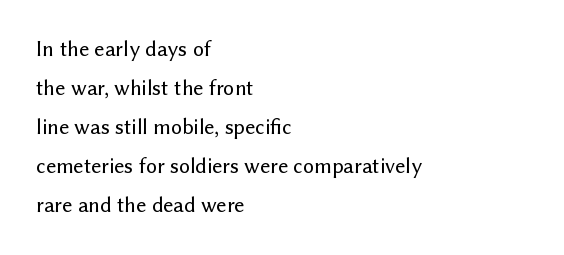
Inter-character spacing is left at the font's built-in metrics. Only glyphs here, with clear space below each row. The paragraph has a hard left edge and a soft right edge. A roman cut, with each character standing at attention.
